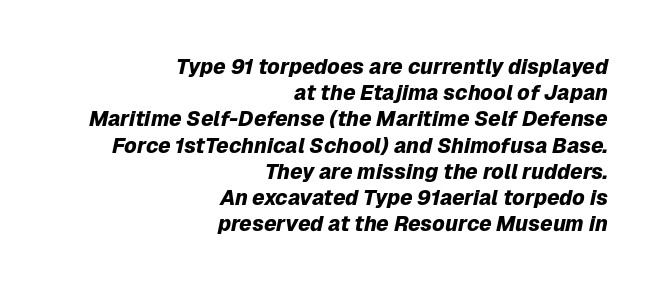
{"italic": "yes", "lean": "right", "slant_degrees": 12, "bold": "yes", "underline": "no", "align": "right", "line_spacing": "normal", "line_spacing_ratio": 1.25, "letter_spacing": "normal", "letter_spacing_em": 0.0, "glyph_px": 21}
